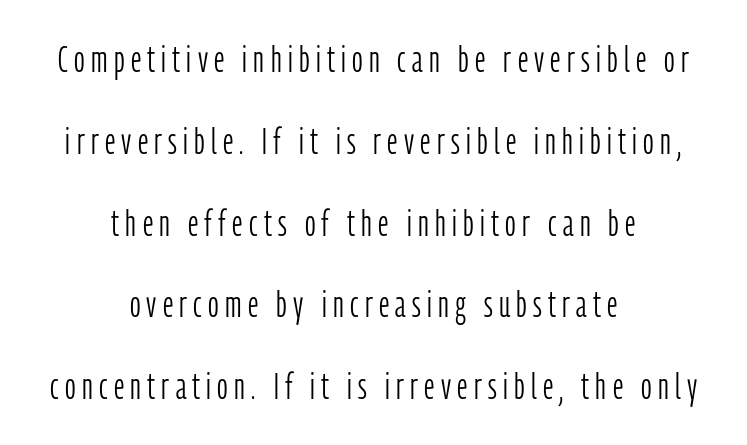
{"serif": "no", "italic": "no", "bold": "no", "weight": "light", "width": "condensed", "stroke_contrast": "low", "x_height": "medium", "monospaced": "no", "underline": "no", "align": "center", "line_spacing": "loose", "line_spacing_ratio": 2.21, "glyph_px": 37}
